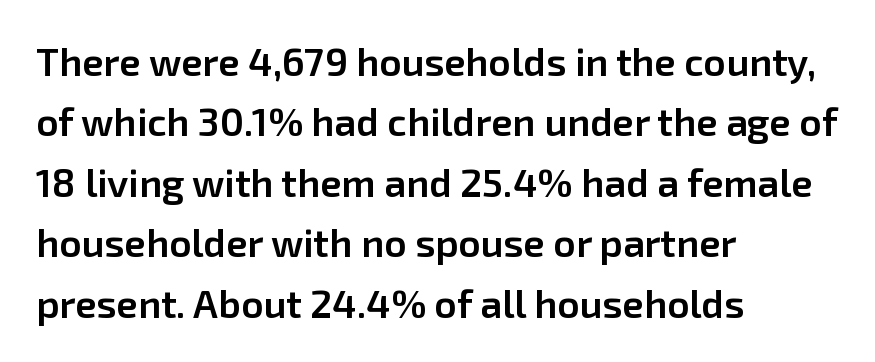
The image shows 39 px semibold sans-serif type, upright; set left-aligned, normal line spacing (1.55x), normal letter spacing, not underlined; low stroke contrast and a medium x-height.
